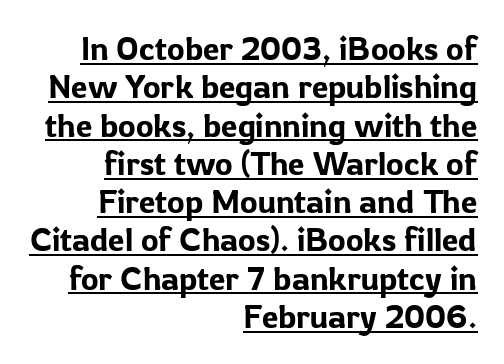
The image shows 33 px sans-serif type, upright; set right-aligned, line spacing 1.16x, normal letter spacing, underlined; low stroke contrast and a medium x-height.
